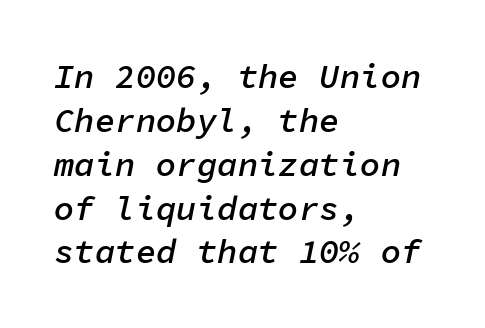
Q: Is the text bold? A: Semi-bold.
Q: Is the text italic (slanted)? A: Yes, it leans right by about 11 degrees.
Q: Is the text underlined? A: No.
Q: How is the paragraph aligned? A: Left-aligned.
Q: Is the spacing between letters normal or unusually wide? A: Normal.
Q: Is the spacing between lines tight, normal or loose? A: Normal.
Q: Width (condensed, normal, or wide)? A: Normal.
Q: Stroke contrast? A: Low.
Q: x-height? A: Medium.
Q: Monospaced? A: Yes.
